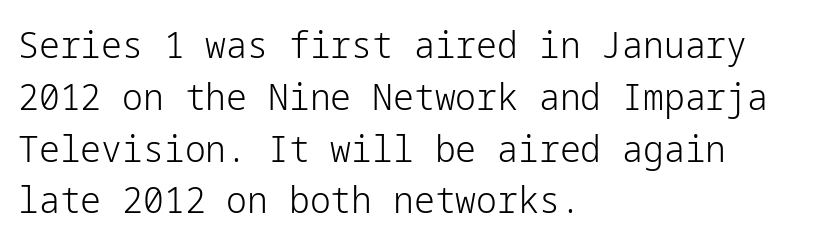
The image shows 37 px light sans-serif type, upright; set left-aligned, normal line spacing (1.4x), normal letter spacing, not underlined; low stroke contrast and a medium x-height.
